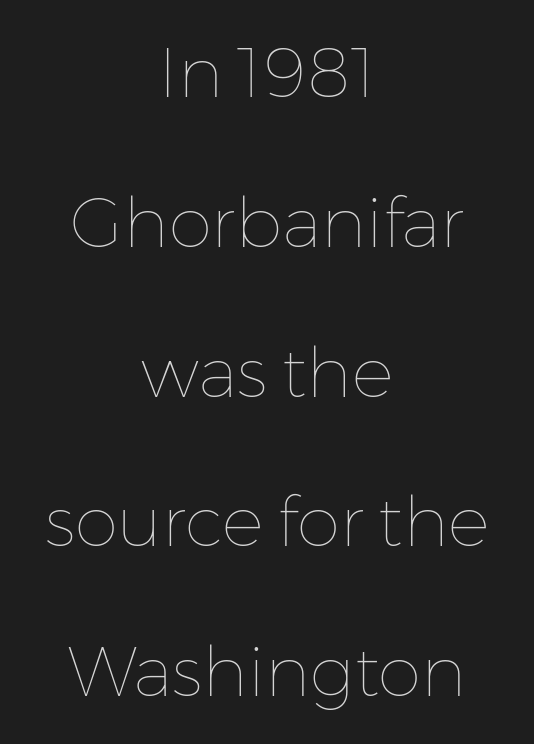
{"italic": "no", "bold": "no", "weight": "thin", "width": "normal", "stroke_contrast": "low", "x_height": "medium", "monospaced": "no", "underline": "no", "align": "center", "line_spacing": "loose", "line_spacing_ratio": 2.14, "letter_spacing": "normal", "letter_spacing_em": 0.0, "glyph_px": 70}
